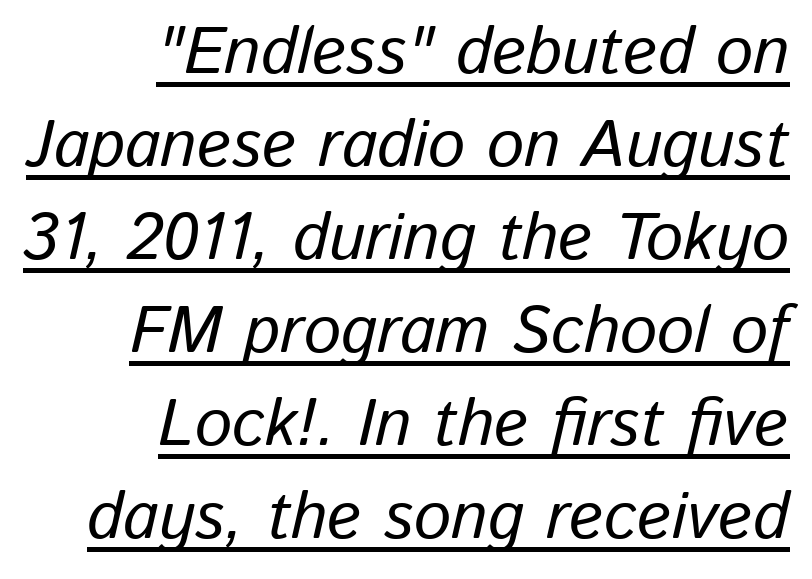
The image shows 66 px text type, italic (leaning right); set right-aligned, normal line spacing (1.41x), normal letter spacing, underlined; low stroke contrast and a medium x-height.
